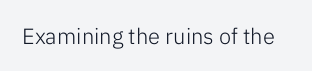
Q: Is the text bold? A: No.
Q: Is the text italic (slanted)? A: No, it is upright.
Q: Is the text underlined? A: No.
Q: Is the spacing between letters normal or unusually wide? A: Normal.
